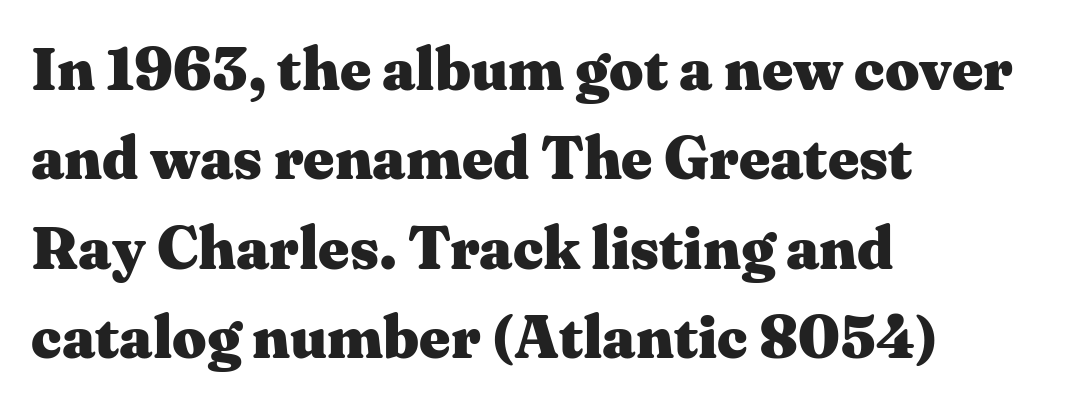
Character widths vary here, with narrow letters taking less room than wide ones. The line texture is even and compact thanks to regular tracking. Is there any slant? The stems are plumb. The passage shown is typeset with a serif family. Has an underline been added? It has not. All the whitespace from short lines collects on the right.
